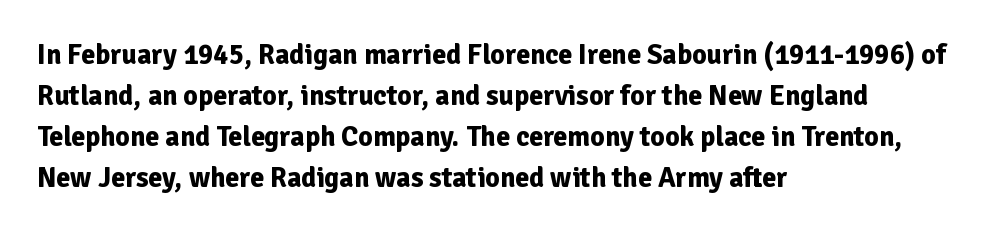
Q: Is the text bold? A: Yes.
Q: Is the text italic (slanted)? A: No, it is upright.
Q: Is the typeface a serif or a sans-serif typeface? A: Sans-serif.
Q: Is the text underlined? A: No.
Q: How is the paragraph aligned? A: Left-aligned.
Q: Is the spacing between letters normal or unusually wide? A: Normal.
Q: Is the spacing between lines tight, normal or loose? A: Normal.
Q: Width (condensed, normal, or wide)? A: Normal.
Q: Stroke contrast? A: Low.
Q: x-height? A: Medium.
Q: Monospaced? A: No.
